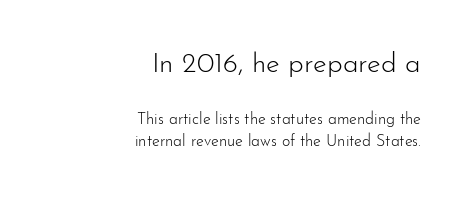
{"serif": "no", "italic": "no", "bold": "no", "weight": "light", "width": "normal", "stroke_contrast": "low", "x_height": "small", "monospaced": "no", "underline": "no", "align": "right", "line_spacing": "normal", "line_spacing_ratio": 1.38, "letter_spacing": "normal", "letter_spacing_em": 0.0, "larger_block": "first", "size_ratio": 1.75, "glyph_px": 28}
